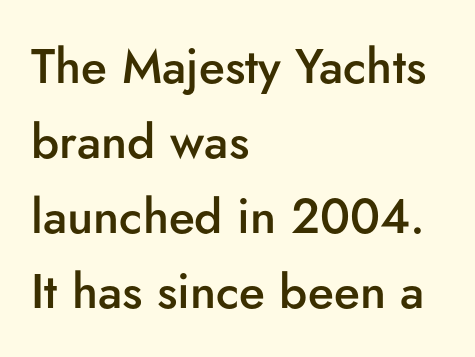
{"serif": "no", "italic": "no", "bold": "semi", "weight": "semibold", "width": "normal", "stroke_contrast": "low", "x_height": "small", "monospaced": "no", "underline": "no", "align": "left", "line_spacing": "normal", "line_spacing_ratio": 1.56, "letter_spacing": "normal", "letter_spacing_em": 0.0, "glyph_px": 48}
